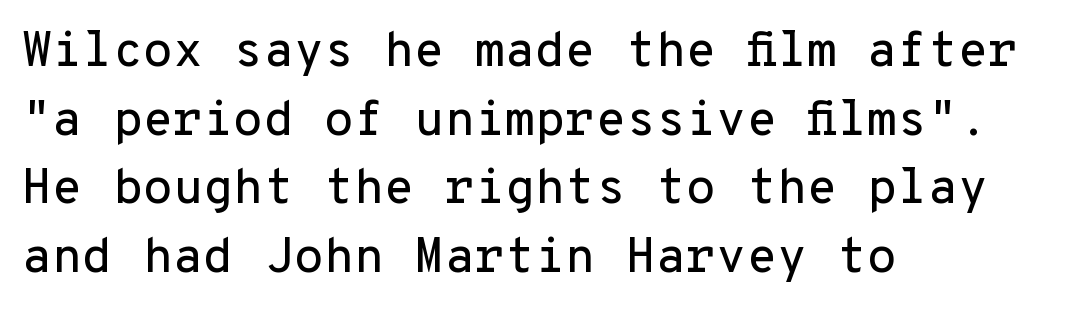
{"serif": "no", "italic": "no", "width": "normal", "stroke_contrast": "low", "x_height": "medium", "monospaced": "yes", "underline": "no", "align": "left", "line_spacing": "normal", "line_spacing_ratio": 1.4, "letter_spacing": "normal", "letter_spacing_em": 0.0, "glyph_px": 49}
